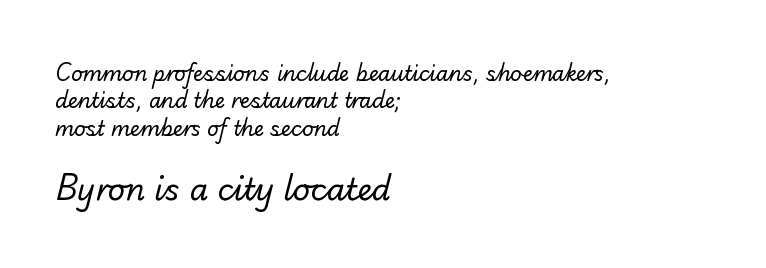
{"serif": "no", "bold": "no", "weight": "regular", "width": "normal", "stroke_contrast": "low", "x_height": "small", "monospaced": "no", "underline": "no", "align": "left", "line_spacing": "normal", "line_spacing_ratio": 1.37, "letter_spacing": "normal", "letter_spacing_em": 0.0, "larger_block": "second", "size_ratio": 1.5, "glyph_px": 30}
